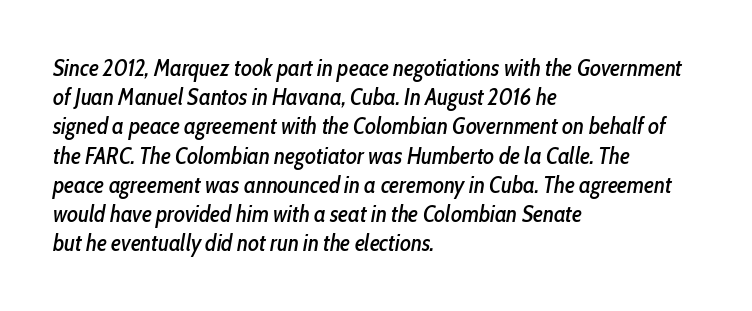
The rendering uses a moderate line-height, typical for paragraphs. The ragged edge is on the right, which tells us the setting is flush left. Quick note: italic. The gap between lines stays unmarked. Nothing unusual about the tracking: characters are spaced as the font intends.
